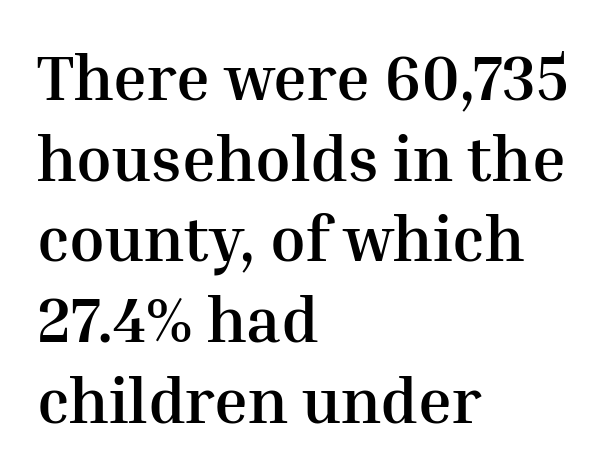
Do the characters align in a grid? No, the font is proportional. Each row of text sits above clean, open space. Posture: upright roman. Leading: standard. A serif font was chosen for this passage.
